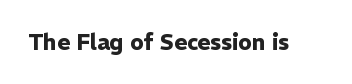
Q: Is the text bold? A: Yes.
Q: Is the text italic (slanted)? A: No, it is upright.
Q: Is the text underlined? A: No.
Q: Is the spacing between letters normal or unusually wide? A: Normal.
